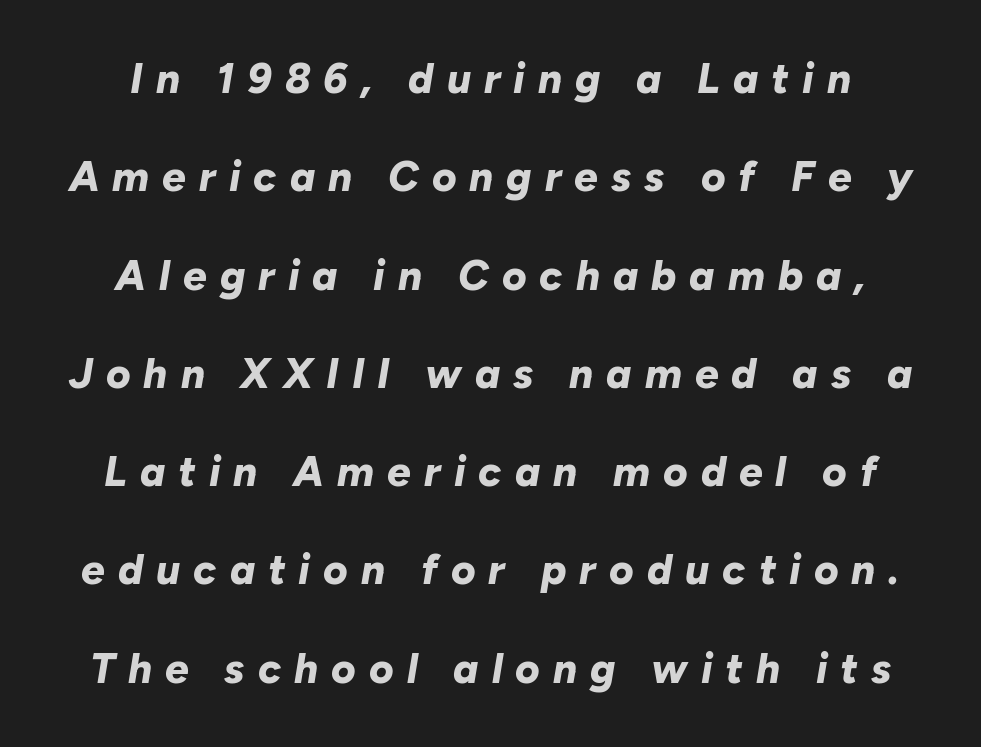
The image shows 42 px bold type, italic (leaning right); set loose line spacing (2.34x), unusually wide letter spacing (+0.31 em), not underlined; low stroke contrast and a medium x-height.
